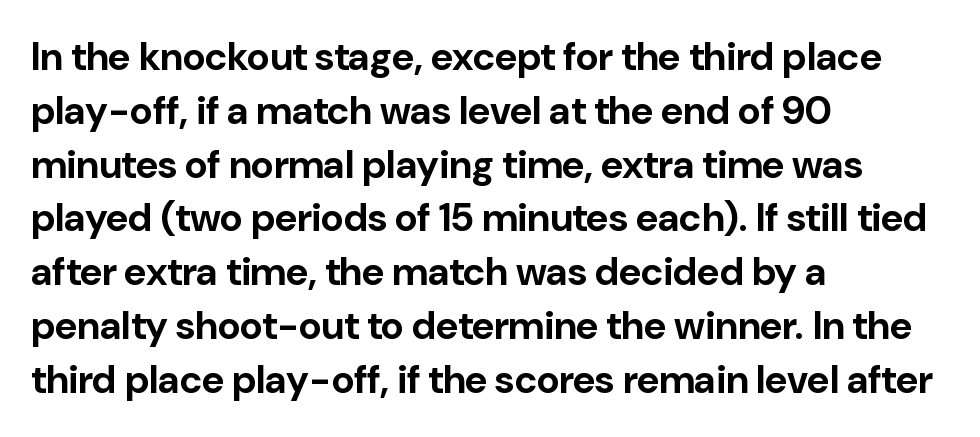
The passage shown is typed in a proportional face where columns would drift. Strong, thick strokes mark this as bold type. Which margin do the lines hug? The left one — the right edge is uneven. Each word holds together tightly as a unit, with standard inter-letter gaps.
